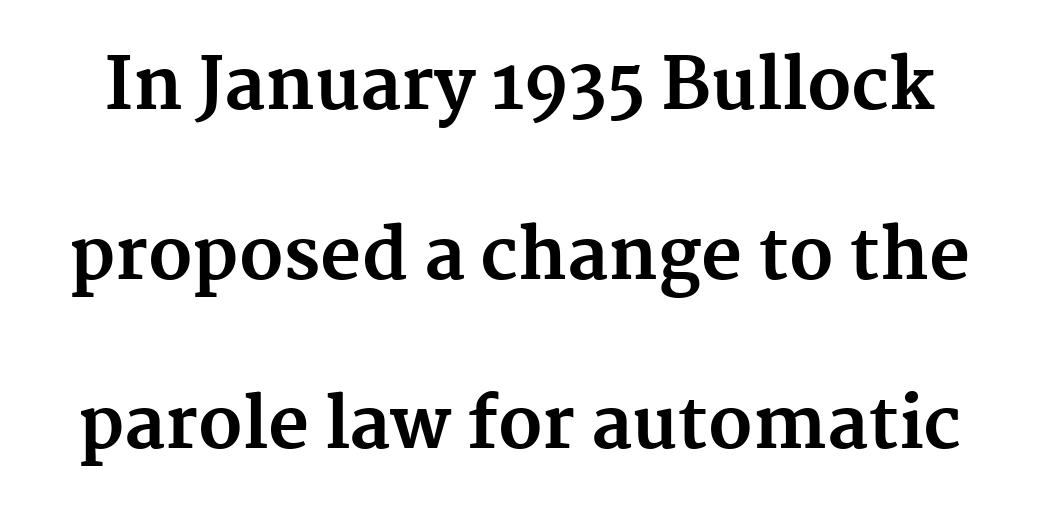
The image shows 71 px bold serif type, upright; set loose line spacing (2.39x), normal letter spacing, not underlined; medium stroke contrast and a medium x-height.
